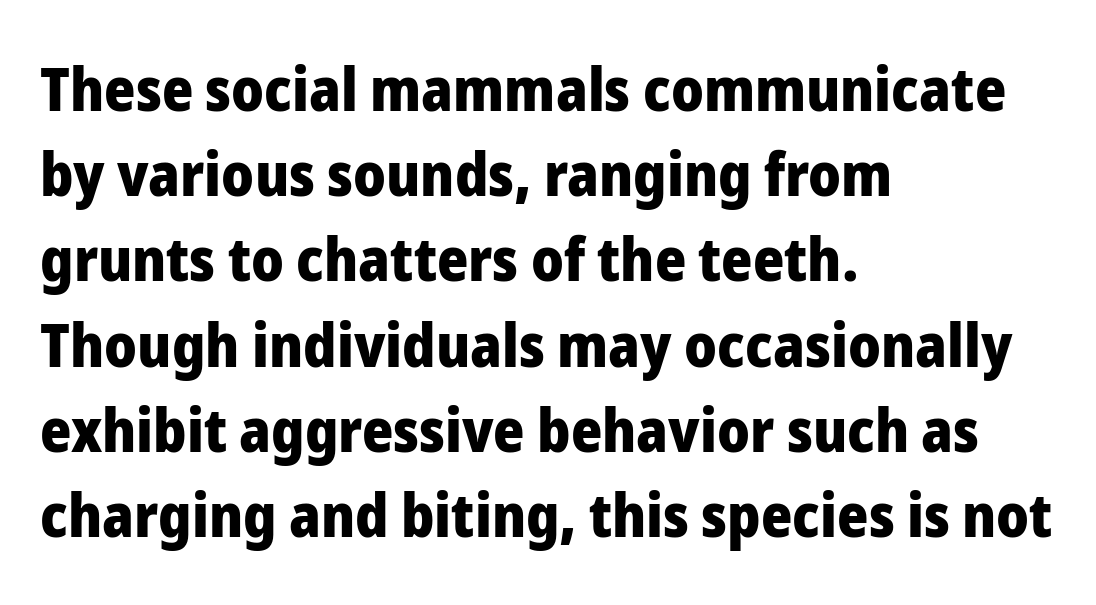
Q: Is the text bold? A: Yes.
Q: Is the text italic (slanted)? A: No, it is upright.
Q: Is the typeface a serif or a sans-serif typeface? A: Sans-serif.
Q: Is the text underlined? A: No.
Q: How is the paragraph aligned? A: Left-aligned.
Q: Is the spacing between letters normal or unusually wide? A: Normal.
Q: Is the spacing between lines tight, normal or loose? A: Normal.
Q: Width (condensed, normal, or wide)? A: Normal.
Q: Stroke contrast? A: Low.
Q: x-height? A: Medium.
Q: Monospaced? A: No.
